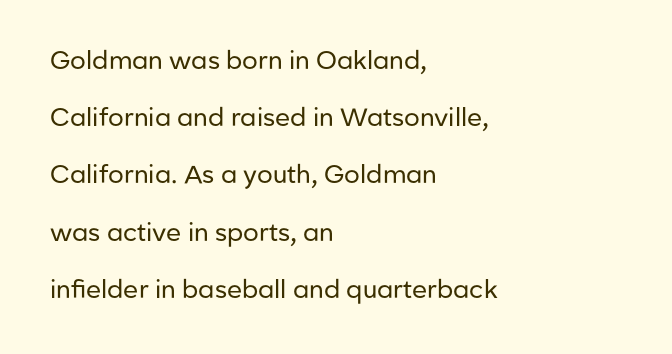
{"italic": "no", "bold": "no", "underline": "no", "align": "left", "line_spacing": "loose", "line_spacing_ratio": 2.29, "letter_spacing": "normal", "letter_spacing_em": 0.0, "glyph_px": 25}
